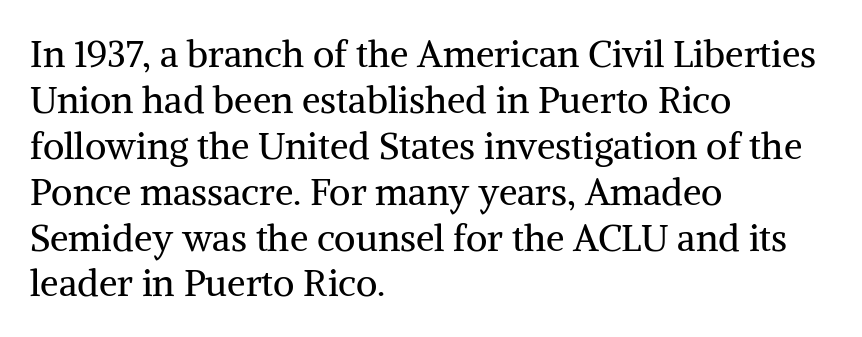
Q: Is the text bold? A: No.
Q: Is the text italic (slanted)? A: No, it is upright.
Q: Is the typeface a serif or a sans-serif typeface? A: Serif.
Q: Is the text underlined? A: No.
Q: How is the paragraph aligned? A: Left-aligned.
Q: Is the spacing between letters normal or unusually wide? A: Normal.
Q: Width (condensed, normal, or wide)? A: Normal.
Q: Stroke contrast? A: Medium.
Q: x-height? A: Medium.
Q: Monospaced? A: No.
